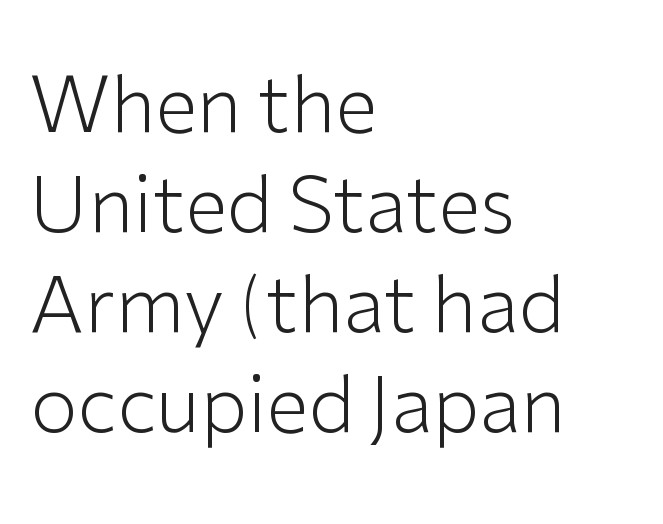
{"serif": "no", "italic": "no", "bold": "no", "weight": "light", "width": "normal", "stroke_contrast": "low", "x_height": "medium", "monospaced": "no", "underline": "no", "align": "left", "line_spacing": "normal", "line_spacing_ratio": 1.3, "letter_spacing": "normal", "letter_spacing_em": 0.0, "glyph_px": 77}
